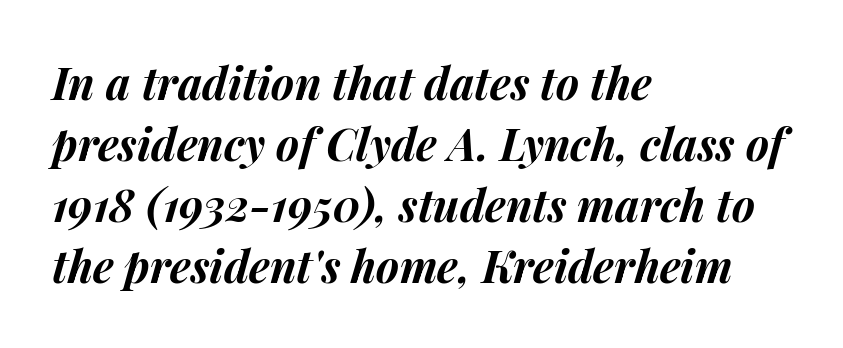
Q: Is the text bold? A: Yes.
Q: Is the text italic (slanted)? A: Yes, it leans right by about 14 degrees.
Q: Is the text underlined? A: No.
Q: How is the paragraph aligned? A: Left-aligned.
Q: Is the spacing between letters normal or unusually wide? A: Normal.
Q: Is the spacing between lines tight, normal or loose? A: Normal.
Q: Width (condensed, normal, or wide)? A: Normal.
Q: Stroke contrast? A: Medium.
Q: x-height? A: Medium.
Q: Monospaced? A: No.
